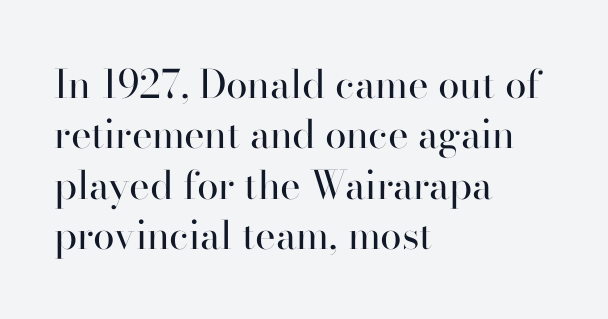
Q: Is the text bold? A: No.
Q: Is the text italic (slanted)? A: No, it is upright.
Q: Is the typeface a serif or a sans-serif typeface? A: Serif.
Q: Is the text underlined? A: No.
Q: How is the paragraph aligned? A: Left-aligned.
Q: Is the spacing between letters normal or unusually wide? A: Normal.
Q: Is the spacing between lines tight, normal or loose? A: Normal.
Q: Width (condensed, normal, or wide)? A: Normal.
Q: Stroke contrast? A: High.
Q: x-height? A: Small.
Q: Monospaced? A: No.
